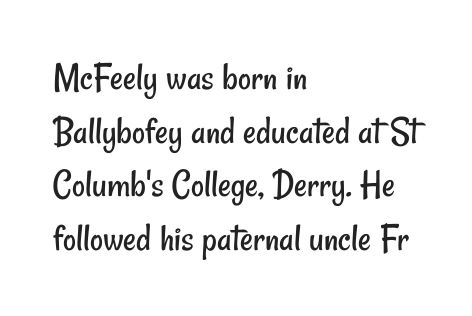
{"serif": "no", "bold": "no", "weight": "regular", "width": "condensed", "stroke_contrast": "low", "x_height": "small", "monospaced": "no", "underline": "no", "align": "left", "line_spacing": "normal", "line_spacing_ratio": 1.34, "letter_spacing": "normal", "letter_spacing_em": 0.0, "glyph_px": 40}
